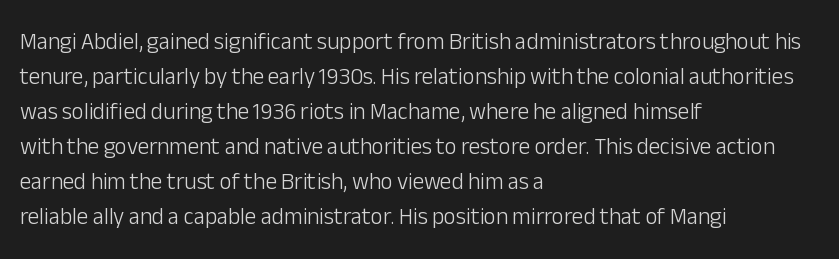
Weight: not bold — regular or lighter. The typesetter chose a ragged-right arrangement here. Each new line begins a customary step beneath the previous one. You could call the tracking neutral — neither tight nor loose. Only glyphs here, with clear space below each row. You can tell it's not italic because the verticals are truly vertical.
